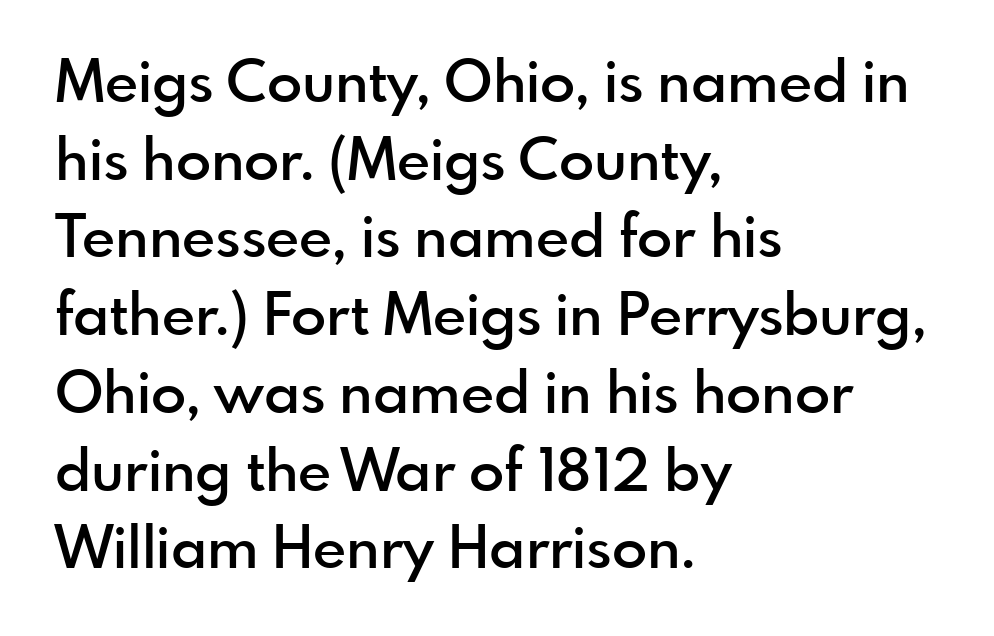
Character widths vary here, with narrow letters taking less room than wide ones. The lettering stays uniformly vertical, giving the passage a roman look. Decoration check: the copy has no underline. The letters sit at their default tracking, neither squeezed nor spread. Typographically, this falls in the sans-serif category.
